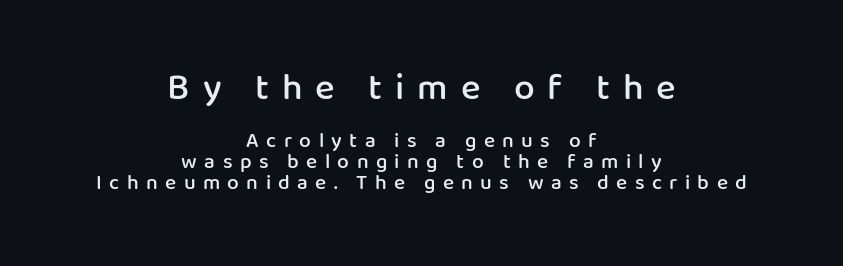
The image shows 37 px semibold sans-serif type, upright; set centered, tight line spacing (1.0x), unusually wide letter spacing (+0.35 em), not underlined; the first (top) block is 1.76x larger; low stroke contrast and a medium x-height.
